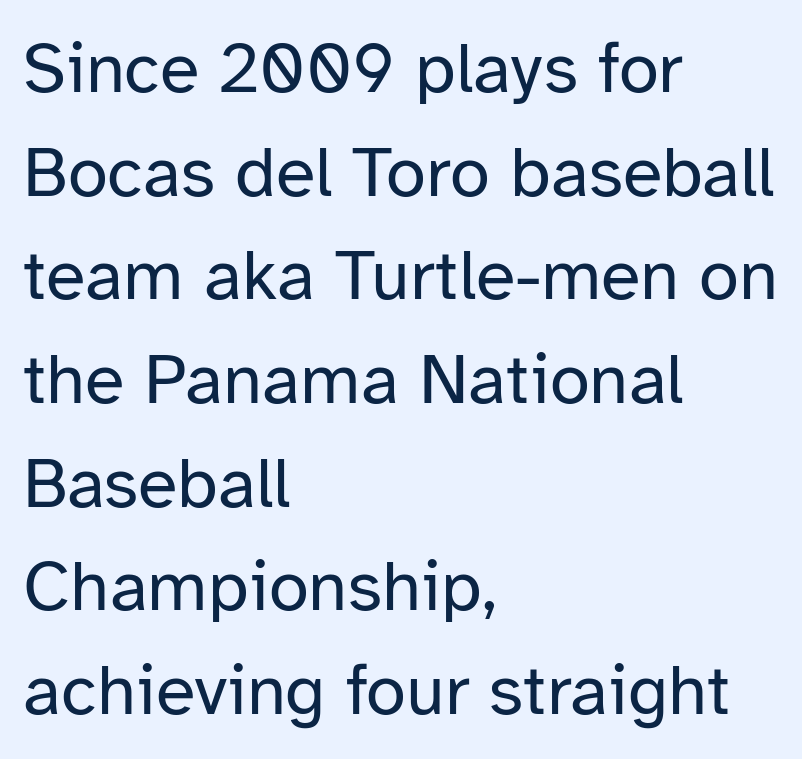
This sample uses an upright cut, with every glyph sitting square on the baseline. The weight tops out at a normal text grade. The passage shown is typed in a proportional face where columns would drift. One glance says typical: line gaps are just what's usual. A sans-serif font was chosen for this passage. Quick note: underline off.
